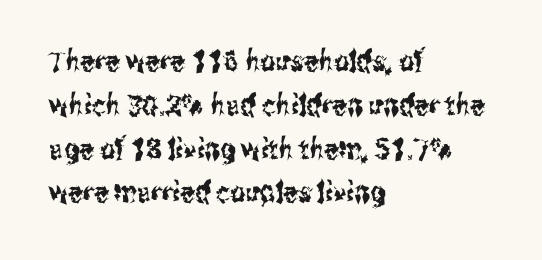
Q: Is the text italic (slanted)? A: No, it is upright.
Q: Is the typeface a serif or a sans-serif typeface? A: Sans-serif.
Q: Is the text underlined? A: No.
Q: How is the paragraph aligned? A: Left-aligned.
Q: Is the spacing between letters normal or unusually wide? A: Normal.
Q: Is the spacing between lines tight, normal or loose? A: Normal.
Q: Width (condensed, normal, or wide)? A: Condensed.
Q: Stroke contrast? A: Medium.
Q: x-height? A: Medium.
Q: Monospaced? A: No.
